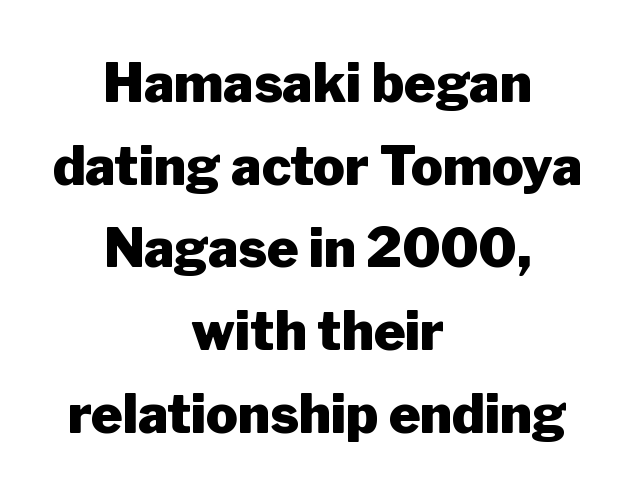
{"serif": "no", "italic": "no", "bold": "yes", "weight": "heavy", "width": "normal", "stroke_contrast": "low", "x_height": "medium", "monospaced": "no", "underline": "no", "align": "center", "line_spacing": "normal", "line_spacing_ratio": 1.56, "letter_spacing": "normal", "letter_spacing_em": 0.0, "glyph_px": 53}
